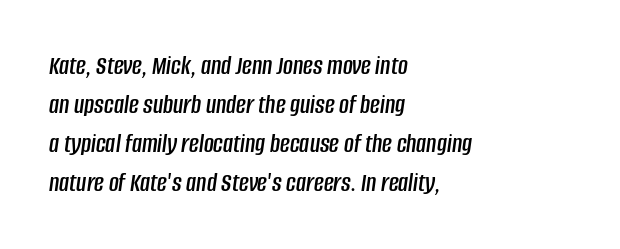
{"italic": "yes", "lean": "right", "slant_degrees": 8, "underline": "no", "align": "left", "line_spacing": "normal", "line_spacing_ratio": 1.44, "letter_spacing": "normal", "letter_spacing_em": 0.0, "glyph_px": 27}
